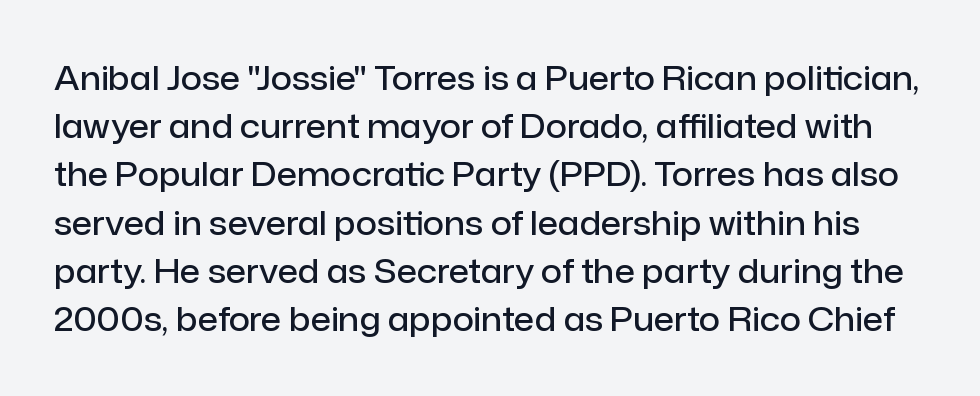
Italic: no, the glyphs are upright roman. Students, observe: this is what conventionally led text looks like. To sum up the face: it is a sans, with no serifs. Each word holds together tightly as a unit, with standard inter-letter gaps. Looks like regular typesetting: each glyph gets only the width it needs.
